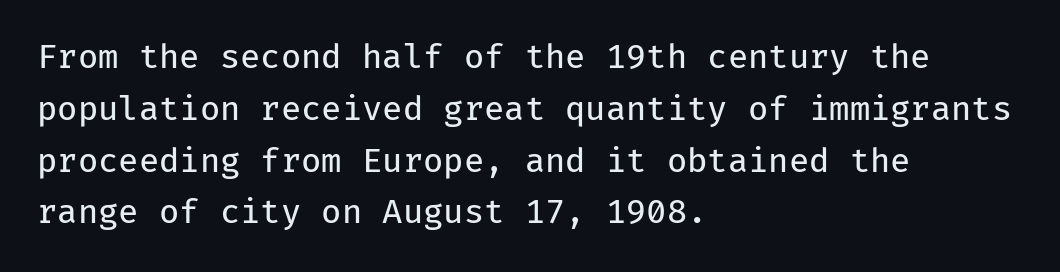
Q: Is the text bold? A: No.
Q: Is the text italic (slanted)? A: No, it is upright.
Q: Is the typeface a serif or a sans-serif typeface? A: Sans-serif.
Q: Is the text underlined? A: No.
Q: How is the paragraph aligned? A: Left-aligned.
Q: Is the spacing between letters normal or unusually wide? A: Normal.
Q: Is the spacing between lines tight, normal or loose? A: Normal.
Q: Width (condensed, normal, or wide)? A: Normal.
Q: Stroke contrast? A: Low.
Q: x-height? A: Medium.
Q: Monospaced? A: Yes.
